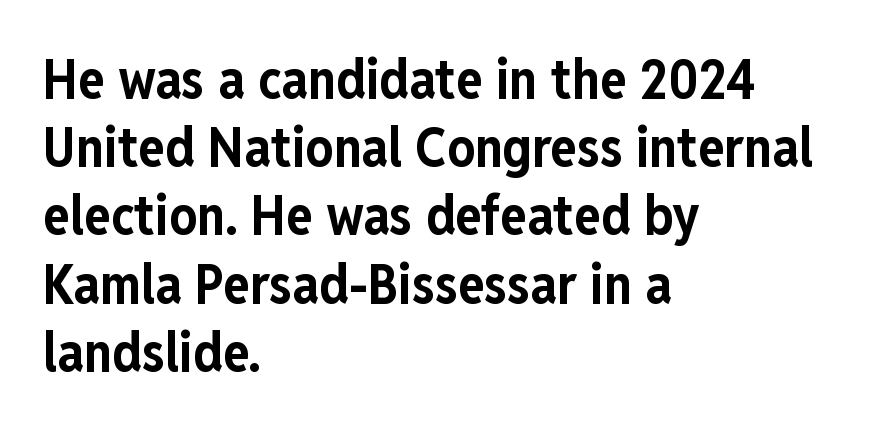
Spacing verdict: proportional, widths tailored to each character. Characters follow at the spacing the type designer built in. The type family on display is of the sans-serif kind. The characters look thick and weighty, a clear bold.
